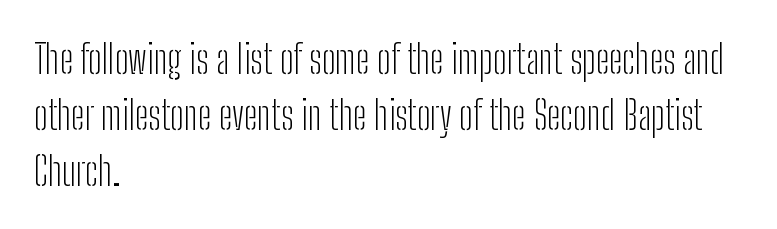
Q: Is the text bold? A: No.
Q: Is the text italic (slanted)? A: No, it is upright.
Q: Is the typeface a serif or a sans-serif typeface? A: Sans-serif.
Q: Is the text underlined? A: No.
Q: How is the paragraph aligned? A: Left-aligned.
Q: Is the spacing between letters normal or unusually wide? A: Normal.
Q: Is the spacing between lines tight, normal or loose? A: Normal.
Q: Width (condensed, normal, or wide)? A: Condensed.
Q: Stroke contrast? A: Low.
Q: x-height? A: Medium.
Q: Monospaced? A: No.
